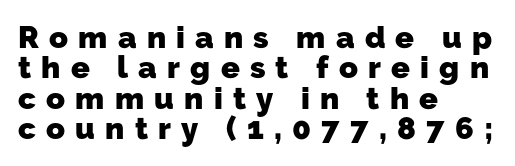
The image shows 31 px heavy sans-serif type; set left-aligned, tight line spacing (0.98x), unusually wide letter spacing (+0.33 em), not underlined; low stroke contrast and a medium x-height.
